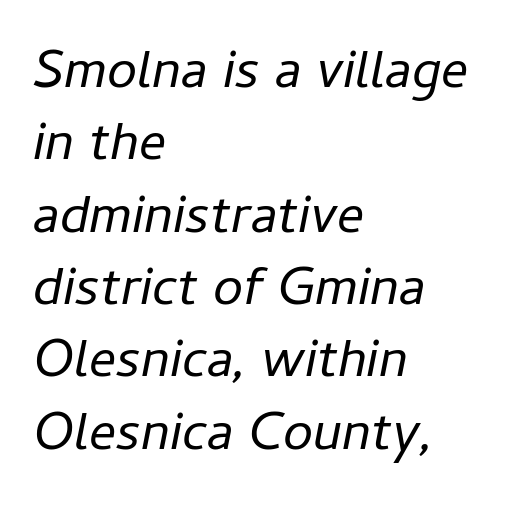
Q: Is the text bold? A: No.
Q: Is the text italic (slanted)? A: Yes, it leans right by about 11 degrees.
Q: Is the text underlined? A: No.
Q: How is the paragraph aligned? A: Left-aligned.
Q: Is the spacing between letters normal or unusually wide? A: Normal.
Q: Is the spacing between lines tight, normal or loose? A: Normal.
Q: Width (condensed, normal, or wide)? A: Normal.
Q: Stroke contrast? A: Low.
Q: x-height? A: Medium.
Q: Monospaced? A: No.
